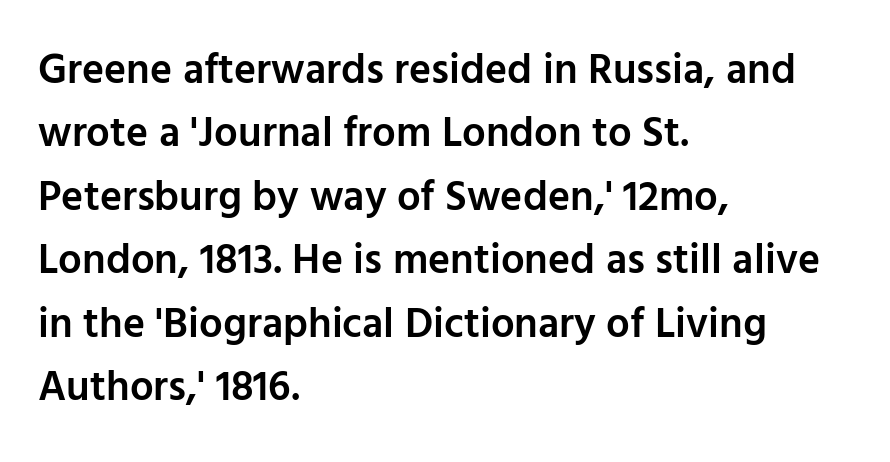
The image shows 42 px semibold sans-serif type, upright; set left-aligned, normal line spacing (1.51x), normal letter spacing, not underlined; low stroke contrast and a medium x-height.
